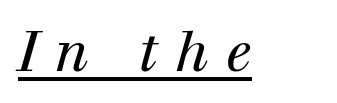
This rendering features underlined lettering. The text carries the slant typical of an italic or oblique font. A typesetter would call this proportional, since set widths differ per character. A light-to-regular cut is what we see here. To sum up the face: it has serifs. The letters are spread apart with noticeably loose tracking.
